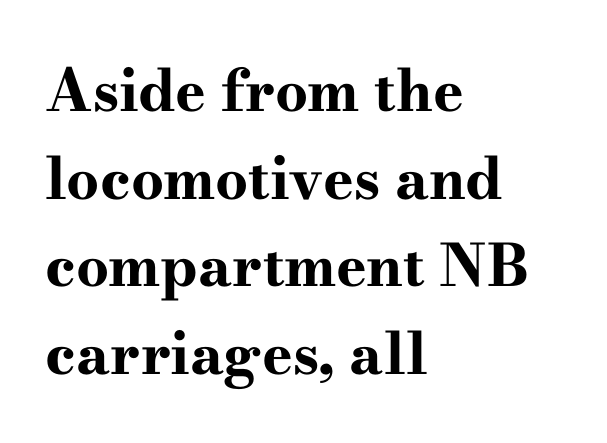
{"serif": "yes", "italic": "no", "bold": "yes", "weight": "bold", "width": "wide", "stroke_contrast": "high", "x_height": "small", "monospaced": "no", "underline": "no", "align": "left", "line_spacing": "normal", "line_spacing_ratio": 1.51, "letter_spacing": "normal", "letter_spacing_em": 0.0, "glyph_px": 58}
